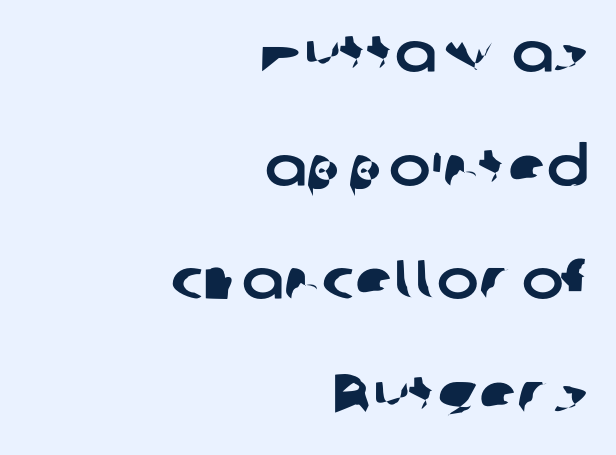
{"serif": "no", "width": "normal", "stroke_contrast": "low", "x_height": "medium", "monospaced": "no", "underline": "no", "align": "right", "line_spacing": "loose", "line_spacing_ratio": 2.03, "letter_spacing": "normal", "letter_spacing_em": 0.0, "glyph_px": 56}
